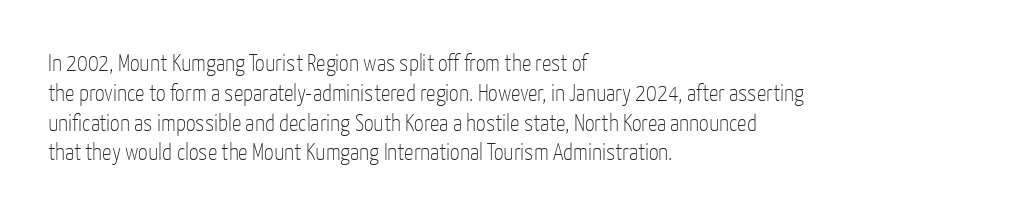
{"italic": "no", "bold": "no", "underline": "no", "align": "left", "line_spacing_ratio": 1.24, "letter_spacing": "normal", "letter_spacing_em": 0.0, "glyph_px": 24}
